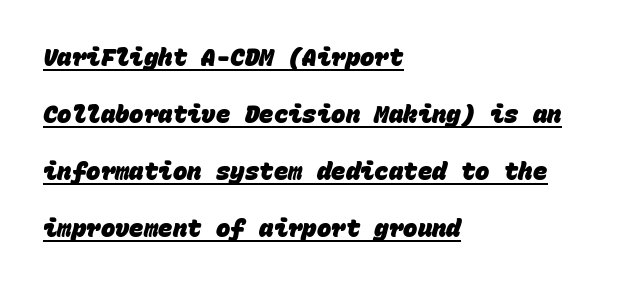
You can see a thin bar hugging the bottom of the glyphs. Does the copy run flush right? No — it runs flush left. Honestly, the letter spacing is just normal — you wouldn't notice it. Notice how thick the strokes are: this is what a full bold looks like. The space between consecutive lines is lavish.
